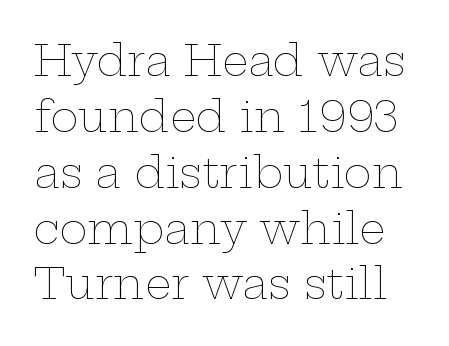
{"italic": "no", "bold": "no", "weight": "thin", "width": "wide", "stroke_contrast": "low", "x_height": "medium", "monospaced": "no", "underline": "no", "line_spacing": "normal", "line_spacing_ratio": 1.33, "letter_spacing": "normal", "letter_spacing_em": 0.0, "glyph_px": 42}
